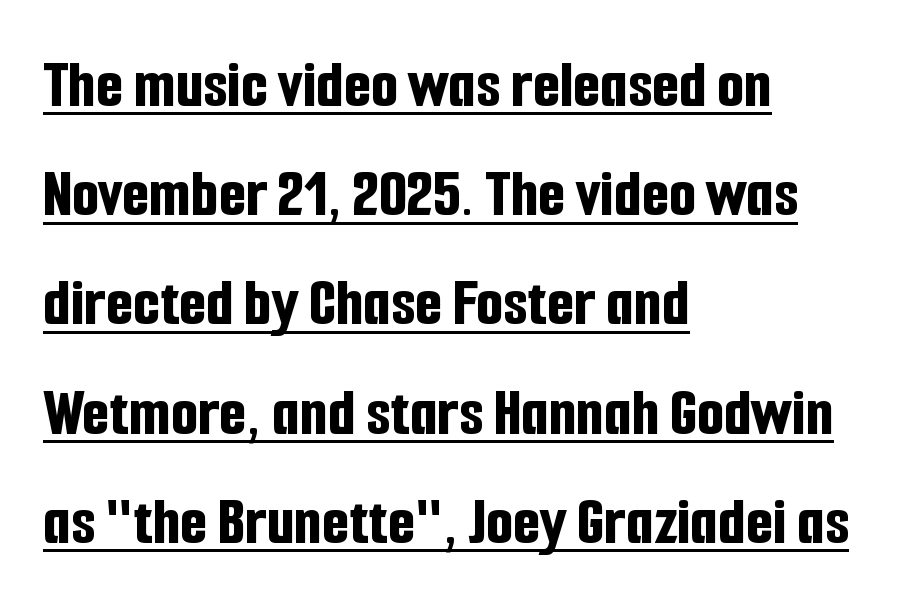
The image shows 70 px bold, condensed sans-serif type, upright; set left-aligned, normal line spacing (1.56x), normal letter spacing, underlined; low stroke contrast and a medium x-height.
